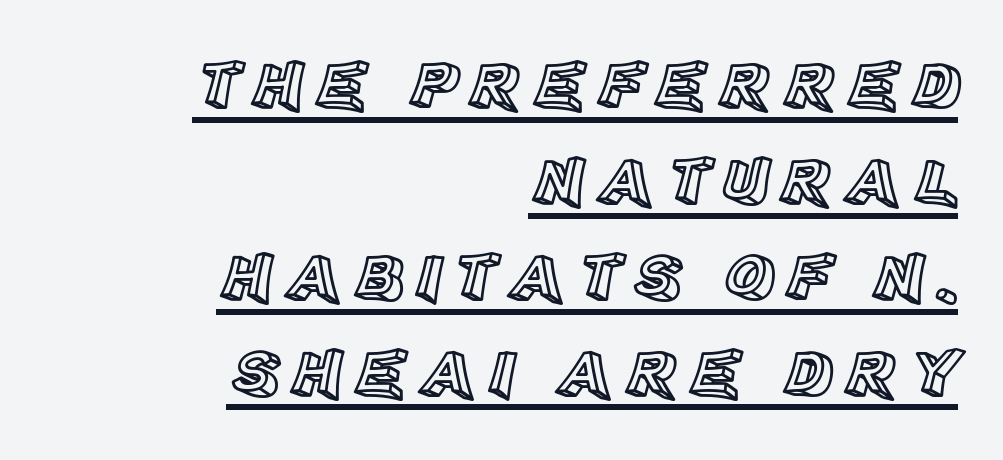
{"width": "normal", "x_height": "large", "monospaced": "no", "underline": "yes", "align": "right", "line_spacing": "normal", "line_spacing_ratio": 1.39, "glyph_px": 69}
